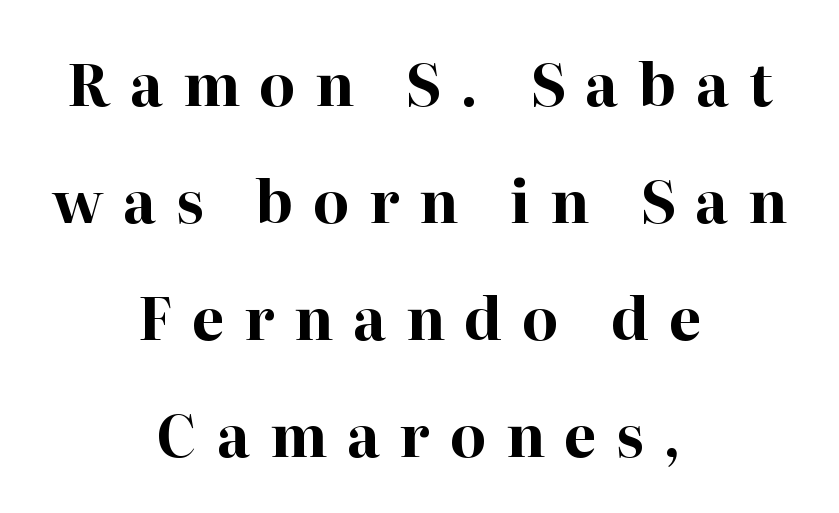
Interline gaps are noticeably wide in this sample. Each word looks stretched out because of the extra space between its letters. Letters rest on an invisible, unmarked baseline. The typography opts for an upright posture over an oblique one. Character widths vary here, with narrow letters taking less room than wide ones.
